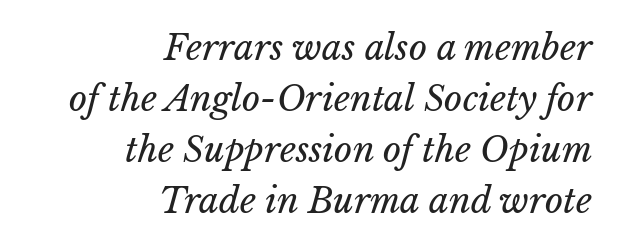
Tracking here is standard; glyphs follow each other at the usual distance. Decoration check: the copy has no underline. Leading: standard. The rendering uses natural spacing where letterforms have individual widths. Quick note: italic.
